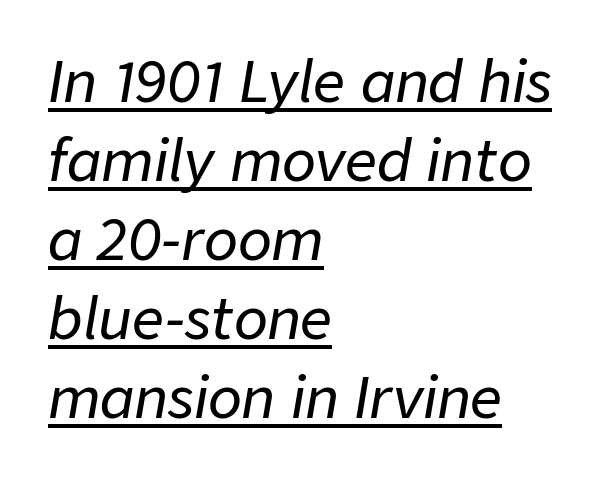
Q: Is the text italic (slanted)? A: Yes, it leans right by about 9 degrees.
Q: Is the text underlined? A: Yes.
Q: How is the paragraph aligned? A: Left-aligned.
Q: Is the spacing between letters normal or unusually wide? A: Normal.
Q: Is the spacing between lines tight, normal or loose? A: Normal.
Q: Width (condensed, normal, or wide)? A: Normal.
Q: Stroke contrast? A: Low.
Q: x-height? A: Medium.
Q: Monospaced? A: No.
